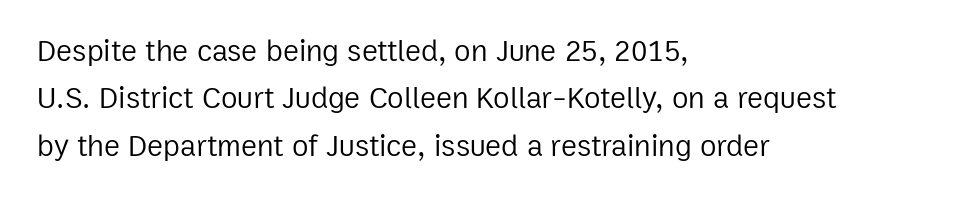
{"serif": "no", "italic": "no", "bold": "no", "weight": "regular", "width": "normal", "stroke_contrast": "low", "x_height": "medium", "monospaced": "no", "underline": "no", "align": "left", "line_spacing": "normal", "line_spacing_ratio": 1.58, "letter_spacing": "normal", "letter_spacing_em": 0.0, "glyph_px": 30}
